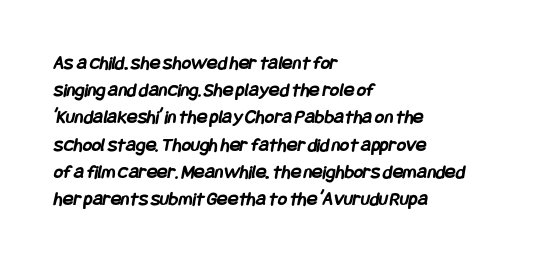
{"bold": "yes", "underline": "no", "align": "left", "line_spacing": "normal", "line_spacing_ratio": 1.36, "letter_spacing": "normal", "letter_spacing_em": 0.0, "glyph_px": 20}
